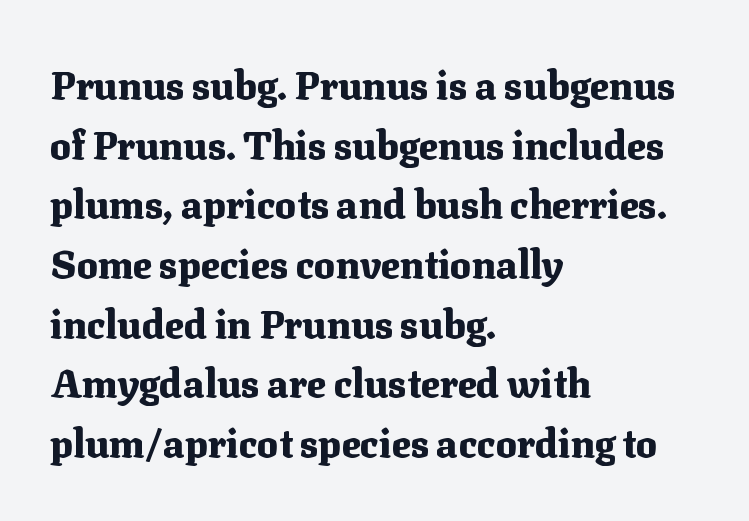
{"serif": "yes", "italic": "no", "bold": "yes", "weight": "heavy", "width": "normal", "stroke_contrast": "medium", "x_height": "medium", "monospaced": "no", "underline": "no", "align": "left", "line_spacing": "normal", "line_spacing_ratio": 1.53, "letter_spacing": "normal", "letter_spacing_em": 0.0, "glyph_px": 39}
